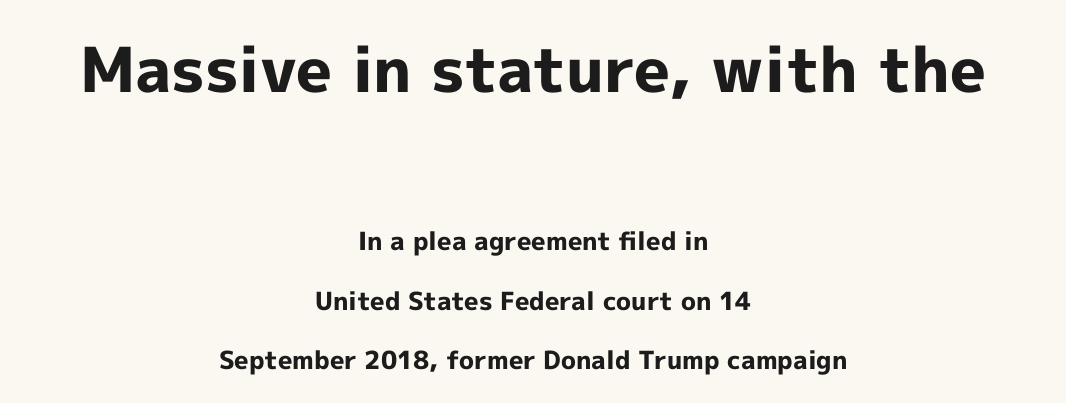
Each row of text sits above clean, open space. The text block is weighted toward neither margin, spreading evenly from the middle. A typesetter would call this proportional, since set widths differ per character. The text was rendered using a sans face with plain stroke endings.
